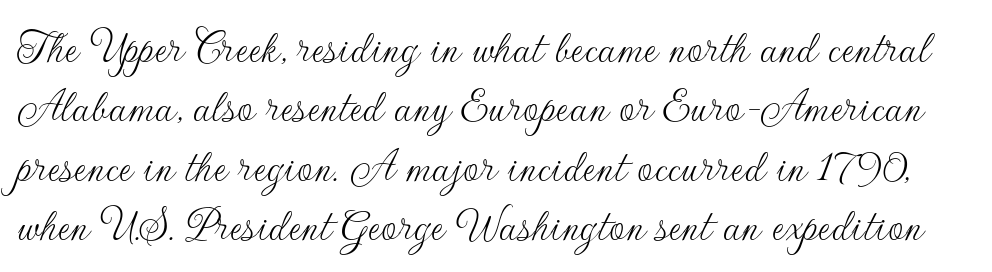
Q: Is the text bold? A: No.
Q: Is the text italic (slanted)? A: Yes.
Q: Is the typeface a serif or a sans-serif typeface? A: Sans-serif.
Q: Is the text underlined? A: No.
Q: Is the spacing between letters normal or unusually wide? A: Normal.
Q: Width (condensed, normal, or wide)? A: Normal.
Q: Stroke contrast? A: Low.
Q: x-height? A: Small.
Q: Monospaced? A: No.
